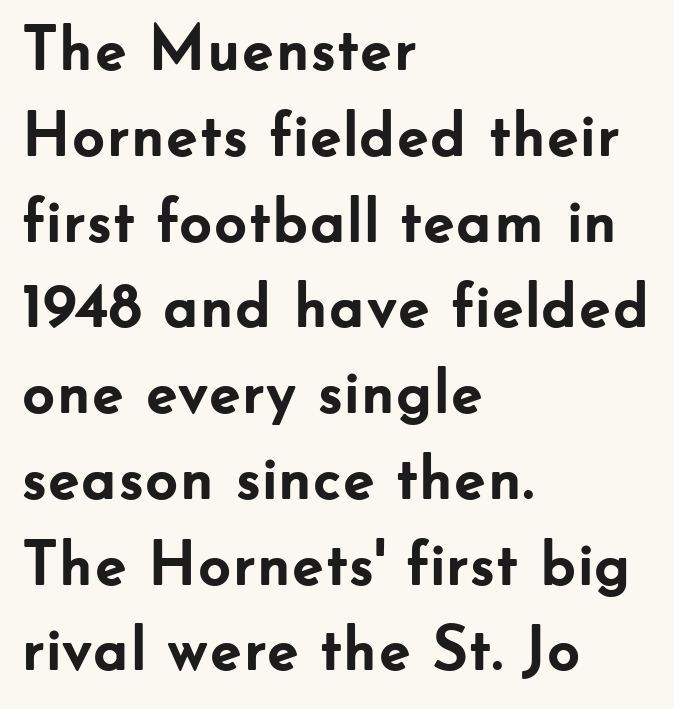
The type is set solid horizontally, with unmodified tracking. Unmarked baselines from the first word to the last. Tall strokes in this sample are plumb rather than angled. Stroke terminals: plain, sans-serif. These lines stack with their left ends in a neat column.
